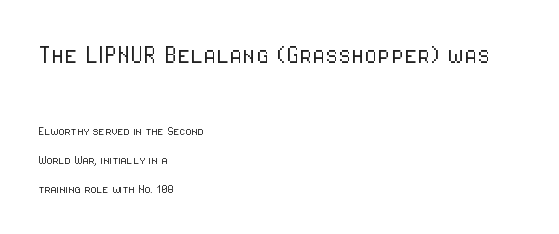
{"serif": "no", "italic": "no", "bold": "no", "weight": "light", "width": "condensed", "stroke_contrast": "low", "x_height": "medium", "monospaced": "no", "underline": "no", "align": "left", "line_spacing": "loose", "line_spacing_ratio": 2.05, "letter_spacing": "normal", "letter_spacing_em": 0.0, "larger_block": "first", "size_ratio": 2.14, "glyph_px": 30}
